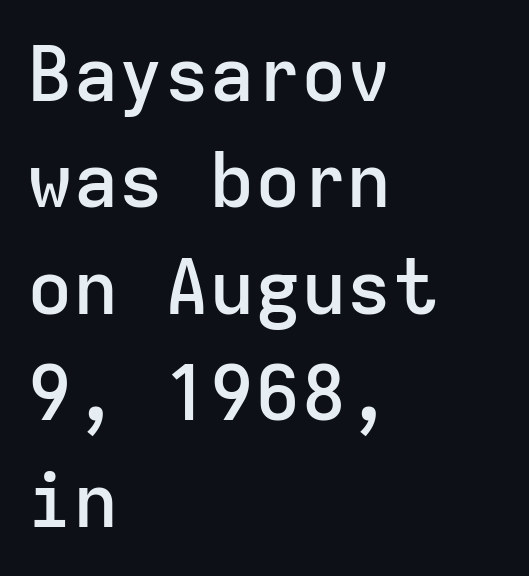
The image shows 76 px semibold sans-serif type, upright, monospaced; set left-aligned, normal line spacing (1.4x), normal letter spacing, not underlined; low stroke contrast and a medium x-height.
